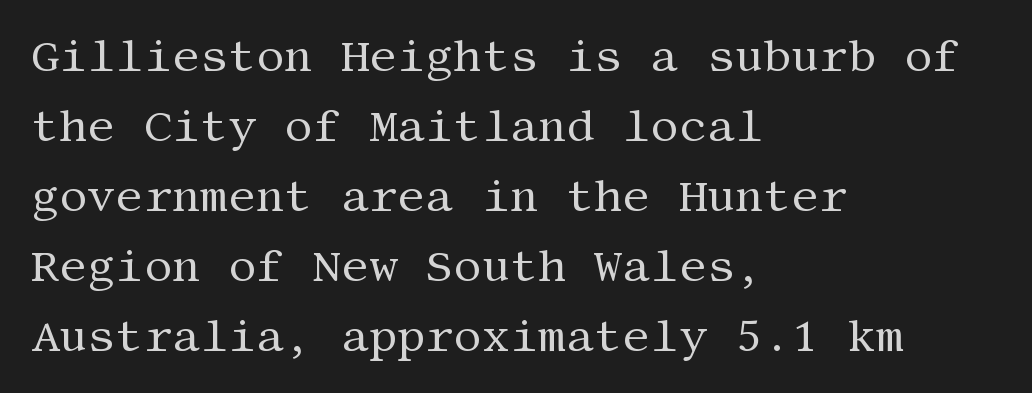
{"serif": "yes", "italic": "no", "bold": "no", "weight": "regular", "width": "normal", "stroke_contrast": "medium", "x_height": "large", "underline": "no", "align": "left", "line_spacing": "normal", "line_spacing_ratio": 1.59, "letter_spacing": "normal", "letter_spacing_em": 0.0, "glyph_px": 44}
